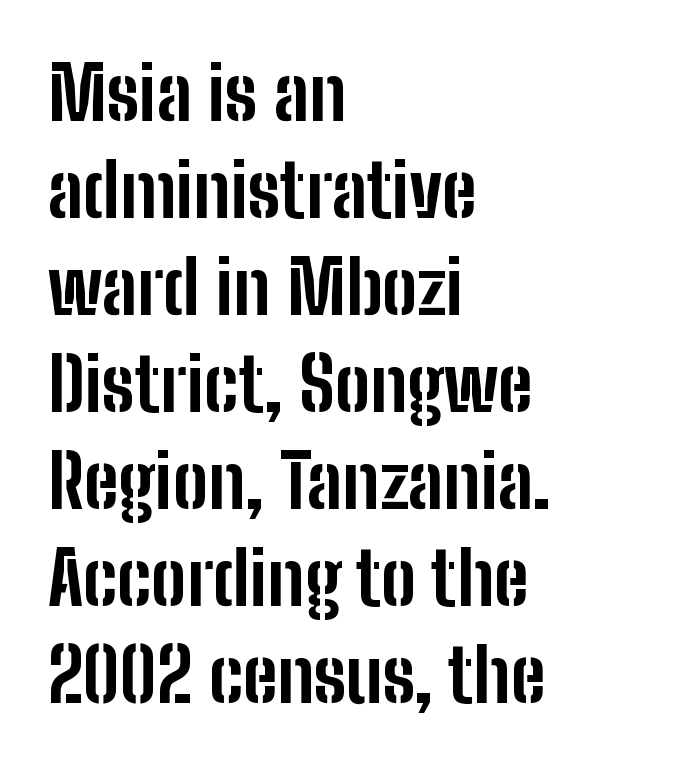
Q: Is the text bold? A: Yes.
Q: Is the text italic (slanted)? A: No, it is upright.
Q: Is the typeface a serif or a sans-serif typeface? A: Sans-serif.
Q: Is the text underlined? A: No.
Q: How is the paragraph aligned? A: Left-aligned.
Q: Is the spacing between letters normal or unusually wide? A: Normal.
Q: Is the spacing between lines tight, normal or loose? A: Normal.
Q: Width (condensed, normal, or wide)? A: Condensed.
Q: Stroke contrast? A: Low.
Q: x-height? A: Medium.
Q: Monospaced? A: No.
